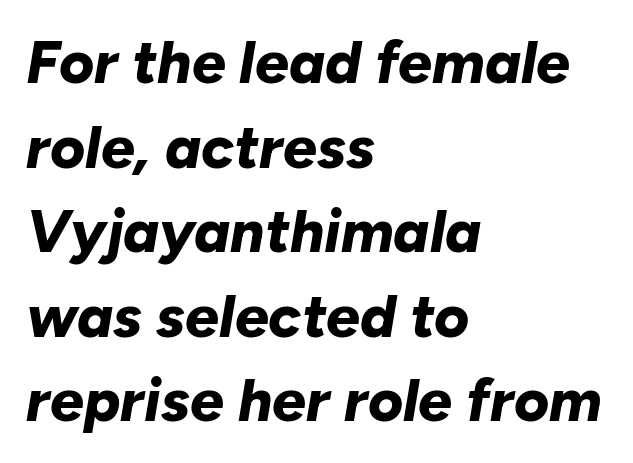
The image shows 60 px bold type, italic (leaning right); set left-aligned, normal line spacing (1.41x), normal letter spacing, not underlined; low stroke contrast and a medium x-height.
